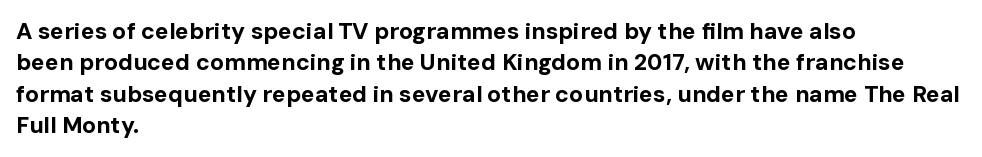
Q: Is the text bold? A: Yes.
Q: Is the text italic (slanted)? A: No, it is upright.
Q: Is the text underlined? A: No.
Q: How is the paragraph aligned? A: Left-aligned.
Q: Is the spacing between letters normal or unusually wide? A: Normal.
Q: Is the spacing between lines tight, normal or loose? A: Normal.
